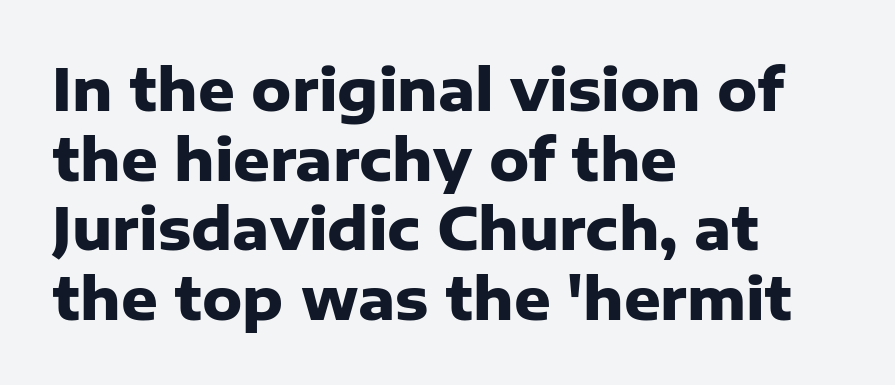
Q: Is the text bold? A: Yes.
Q: Is the text italic (slanted)? A: No, it is upright.
Q: Is the typeface a serif or a sans-serif typeface? A: Sans-serif.
Q: Is the text underlined? A: No.
Q: How is the paragraph aligned? A: Left-aligned.
Q: Is the spacing between letters normal or unusually wide? A: Normal.
Q: Width (condensed, normal, or wide)? A: Normal.
Q: Stroke contrast? A: Low.
Q: x-height? A: Medium.
Q: Monospaced? A: No.
